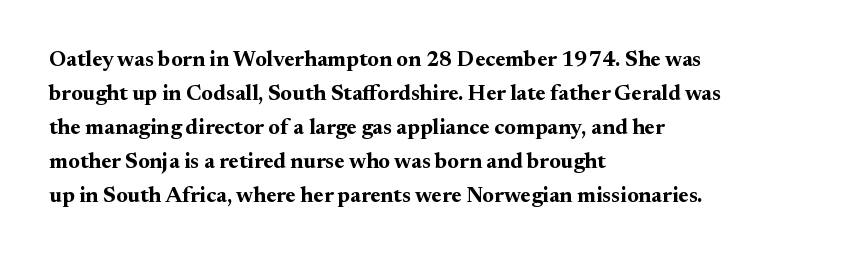
{"italic": "no", "bold": "yes", "underline": "no", "align": "left", "line_spacing": "normal", "line_spacing_ratio": 1.55, "letter_spacing": "normal", "letter_spacing_em": 0.0, "glyph_px": 22}
